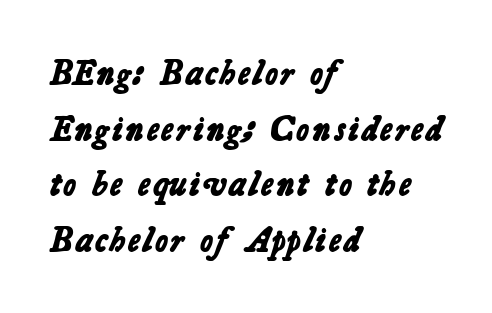
The image shows 35 px bold sans-serif type; set left-aligned, normal line spacing (1.59x), normal letter spacing, not underlined; low stroke contrast and a medium x-height.
